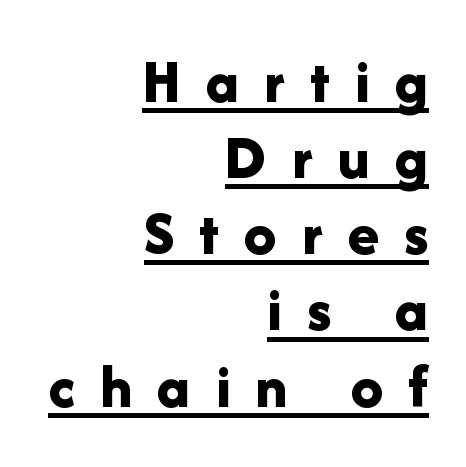
Q: Is the text bold? A: Yes.
Q: Is the text italic (slanted)? A: No, it is upright.
Q: Is the typeface a serif or a sans-serif typeface? A: Sans-serif.
Q: Is the text underlined? A: Yes.
Q: How is the paragraph aligned? A: Right-aligned.
Q: Is the spacing between letters normal or unusually wide? A: Unusually wide.
Q: Width (condensed, normal, or wide)? A: Normal.
Q: Stroke contrast? A: Low.
Q: x-height? A: Medium.
Q: Monospaced? A: No.
